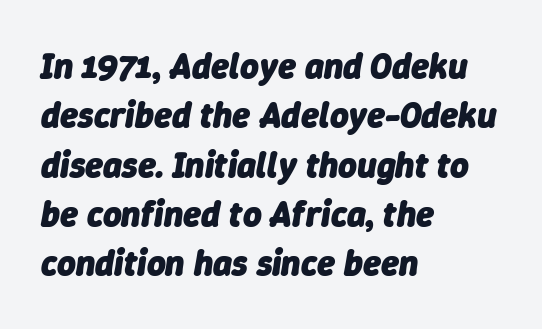
{"italic": "yes", "lean": "right", "slant_degrees": 9, "bold": "yes", "weight": "heavy", "width": "normal", "stroke_contrast": "low", "x_height": "medium", "monospaced": "no", "underline": "no", "align": "left", "line_spacing": "normal", "line_spacing_ratio": 1.37, "letter_spacing": "normal", "letter_spacing_em": 0.0, "glyph_px": 36}
